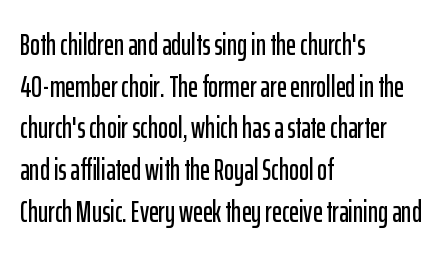
{"serif": "no", "italic": "no", "width": "condensed", "stroke_contrast": "low", "x_height": "medium", "monospaced": "no", "underline": "no", "align": "left", "line_spacing": "normal", "line_spacing_ratio": 1.39, "letter_spacing": "normal", "letter_spacing_em": 0.0, "glyph_px": 30}
